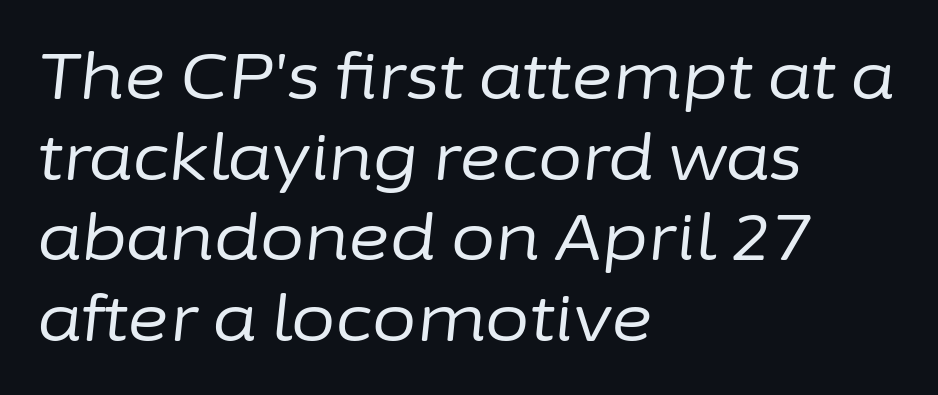
{"italic": "yes", "lean": "right", "slant_degrees": 6, "bold": "no", "weight": "regular", "width": "normal", "stroke_contrast": "low", "x_height": "medium", "monospaced": "no", "underline": "no", "align": "left", "line_spacing": "normal", "line_spacing_ratio": 1.26, "letter_spacing": "normal", "letter_spacing_em": 0.0, "glyph_px": 64}
